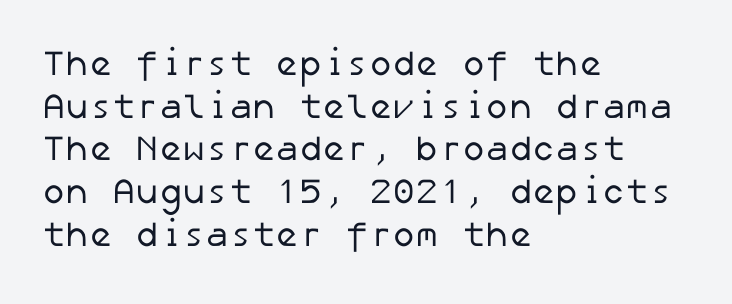
{"serif": "no", "bold": "no", "weight": "regular", "width": "normal", "stroke_contrast": "low", "x_height": "medium", "underline": "no", "align": "left", "line_spacing_ratio": 1.22, "letter_spacing": "normal", "letter_spacing_em": 0.0, "glyph_px": 35}
